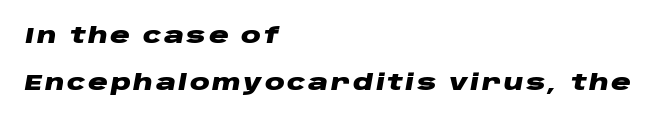
The image shows 22 px bold type, italic (leaning right); set left-aligned, loose line spacing (2.15x), not underlined.
